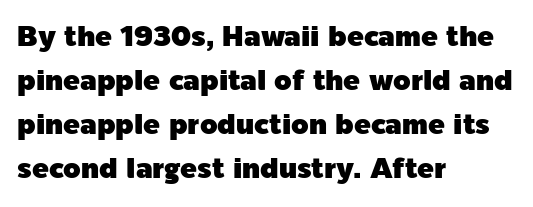
{"serif": "no", "italic": "no", "width": "normal", "x_height": "medium", "monospaced": "no", "underline": "no", "align": "left", "line_spacing": "normal", "line_spacing_ratio": 1.57, "letter_spacing": "normal", "letter_spacing_em": 0.0, "glyph_px": 28}
